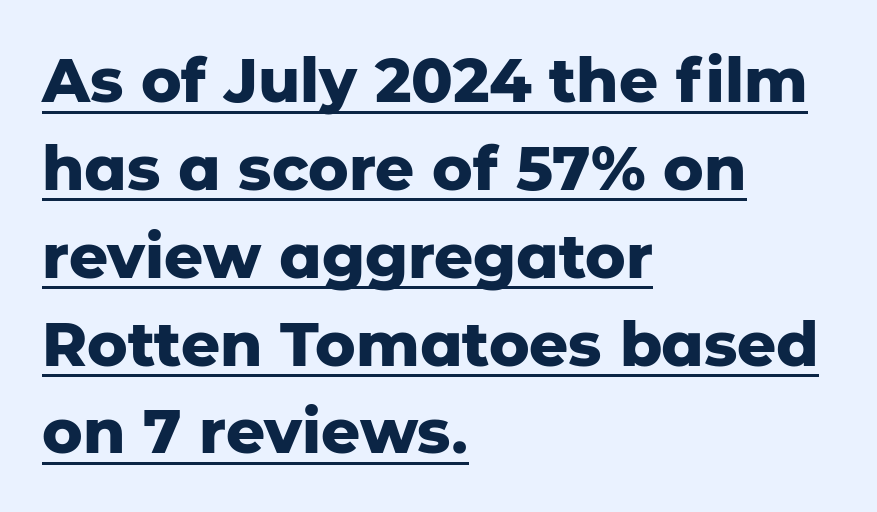
Q: Is the text bold? A: Yes.
Q: Is the text italic (slanted)? A: No, it is upright.
Q: Is the typeface a serif or a sans-serif typeface? A: Sans-serif.
Q: Is the text underlined? A: Yes.
Q: How is the paragraph aligned? A: Left-aligned.
Q: Is the spacing between letters normal or unusually wide? A: Normal.
Q: Is the spacing between lines tight, normal or loose? A: Normal.
Q: Width (condensed, normal, or wide)? A: Normal.
Q: Stroke contrast? A: Low.
Q: x-height? A: Medium.
Q: Monospaced? A: No.
